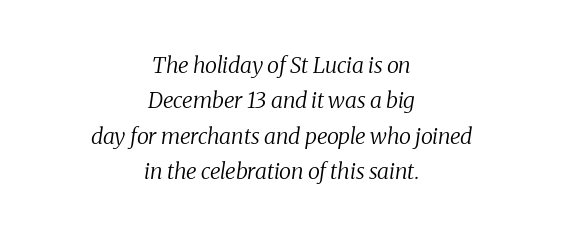
{"italic": "yes", "lean": "right", "slant_degrees": 8, "bold": "no", "underline": "no", "align": "center", "line_spacing": "normal", "line_spacing_ratio": 1.61, "letter_spacing": "normal", "letter_spacing_em": 0.0, "glyph_px": 22}
